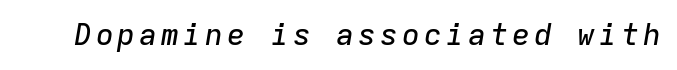
{"italic": "yes", "lean": "right", "slant_degrees": 9, "width": "normal", "stroke_contrast": "low", "x_height": "medium", "monospaced": "yes", "underline": "no", "glyph_px": 30}
